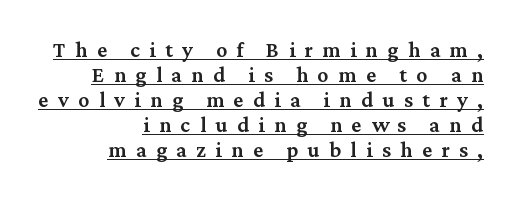
The image shows 22 px text type, upright; set right-aligned, tight line spacing (1.14x), unusually wide letter spacing (+0.43 em), underlined.
